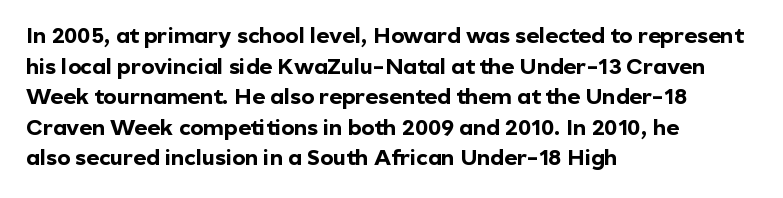
The image shows 22 px bold type, upright; set left-aligned, normal line spacing (1.39x), normal letter spacing, not underlined.
